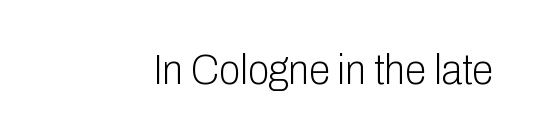
Descender tails drop into unmarked territory. A typesetter would call this proportional, since set widths differ per character. The lettering holds an erect, upright posture throughout. The typeface chosen for these lines omits serifs. Ink coverage per letter is moderate at most.
